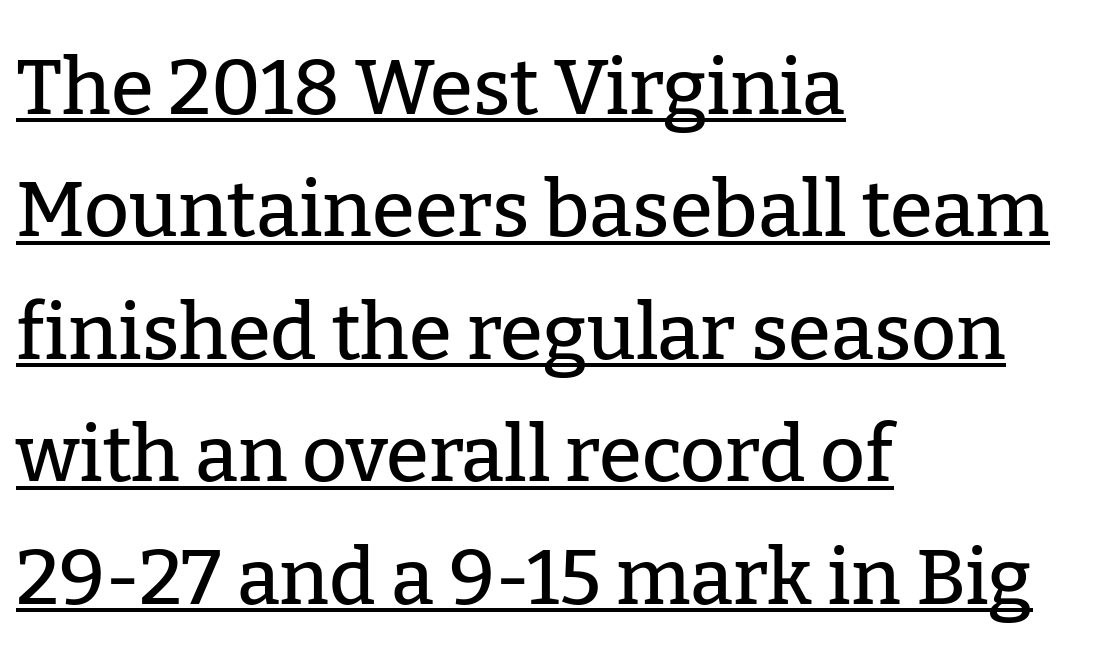
Q: Is the text italic (slanted)? A: No, it is upright.
Q: Is the typeface a serif or a sans-serif typeface? A: Serif.
Q: Is the text underlined? A: Yes.
Q: How is the paragraph aligned? A: Left-aligned.
Q: Is the spacing between letters normal or unusually wide? A: Normal.
Q: Is the spacing between lines tight, normal or loose? A: Normal.
Q: Width (condensed, normal, or wide)? A: Normal.
Q: Stroke contrast? A: Low.
Q: x-height? A: Medium.
Q: Monospaced? A: No.
